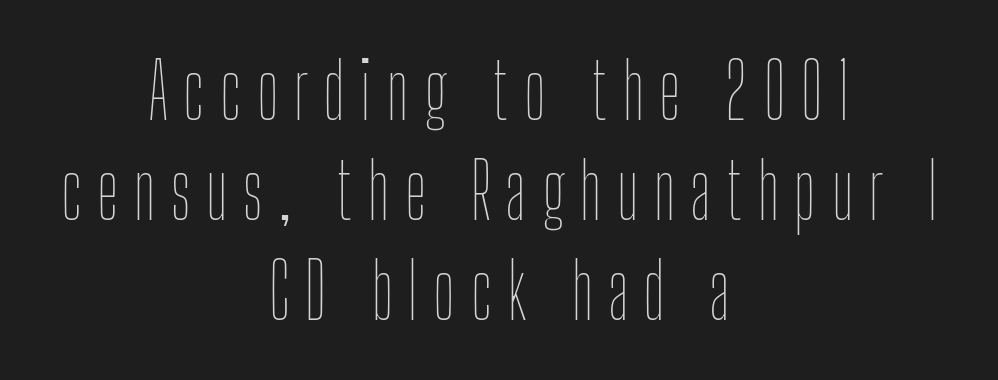
The image shows 78 px thin, condensed type, upright; set centered, normal line spacing (1.28x), not underlined; low stroke contrast and a medium x-height.
